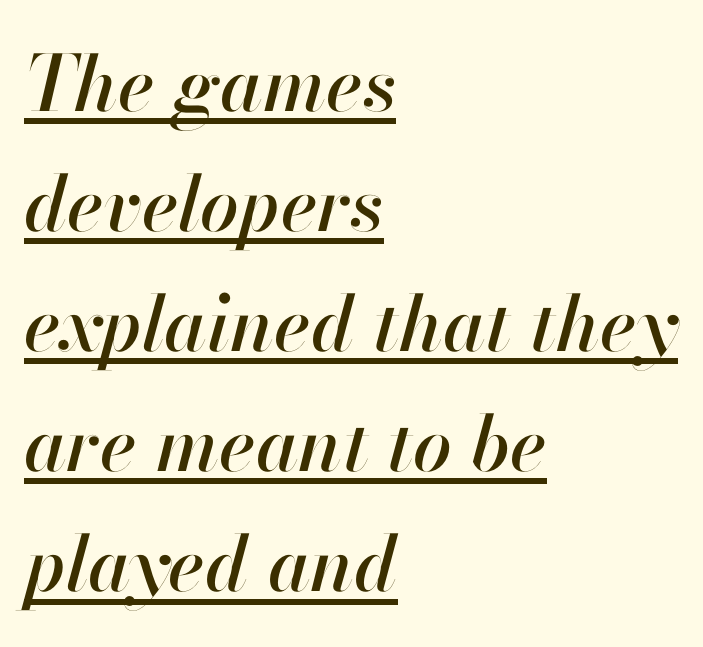
The compositor pushed each line to the left boundary. Letter spacing: default. Is the type slanted? Yes — the strokes lean at a clear angle. This sample has the flowing, uneven cadence of proportional lettering. A typesetter would call this leading conventional body-copy spacing.
